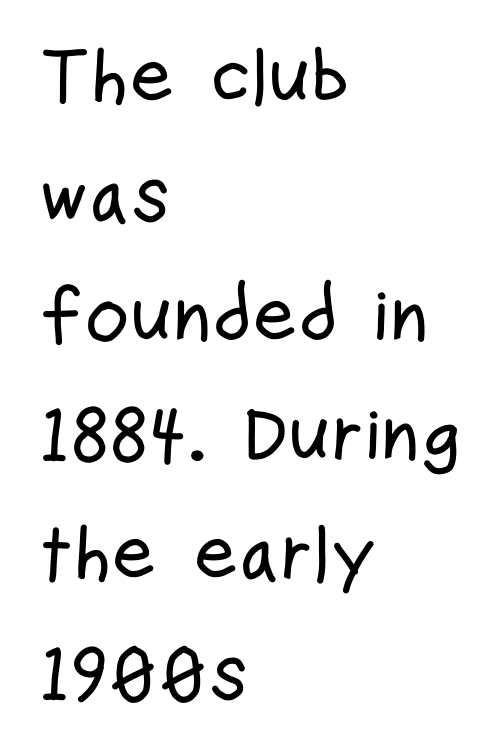
The image shows 77 px condensed sans-serif type, upright; set left-aligned, normal line spacing (1.55x), normal letter spacing, not underlined; low stroke contrast and a medium x-height.
